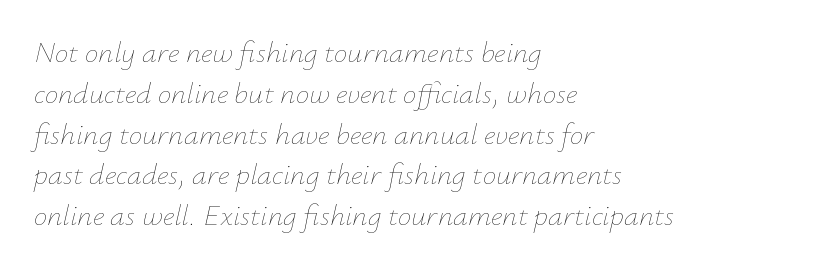
Q: Is the text bold? A: No.
Q: Is the text italic (slanted)? A: Yes, it leans right by about 12 degrees.
Q: Is the text underlined? A: No.
Q: How is the paragraph aligned? A: Left-aligned.
Q: Is the spacing between letters normal or unusually wide? A: Normal.
Q: Is the spacing between lines tight, normal or loose? A: Normal.
Q: Width (condensed, normal, or wide)? A: Normal.
Q: Stroke contrast? A: Low.
Q: x-height? A: Small.
Q: Monospaced? A: No.
